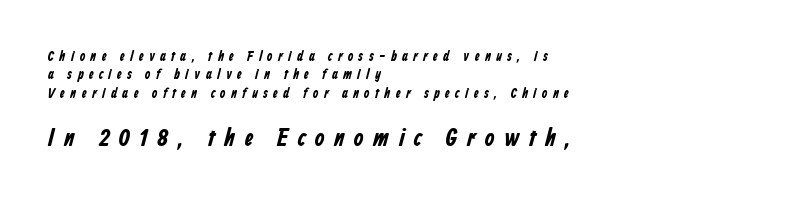
The space beneath each line is pristine and unruled. The lines are quadded left. The passage shown is emphatically bold. The more generous point size was reserved for the lower chunk. The type is letterspaced generously, with wide tracking.
